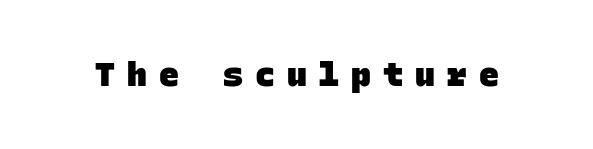
{"serif": "no", "bold": "yes", "weight": "heavy", "width": "normal", "stroke_contrast": "low", "x_height": "large", "monospaced": "yes", "underline": "no", "letter_spacing": "wide", "letter_spacing_em": 0.37, "glyph_px": 33}
